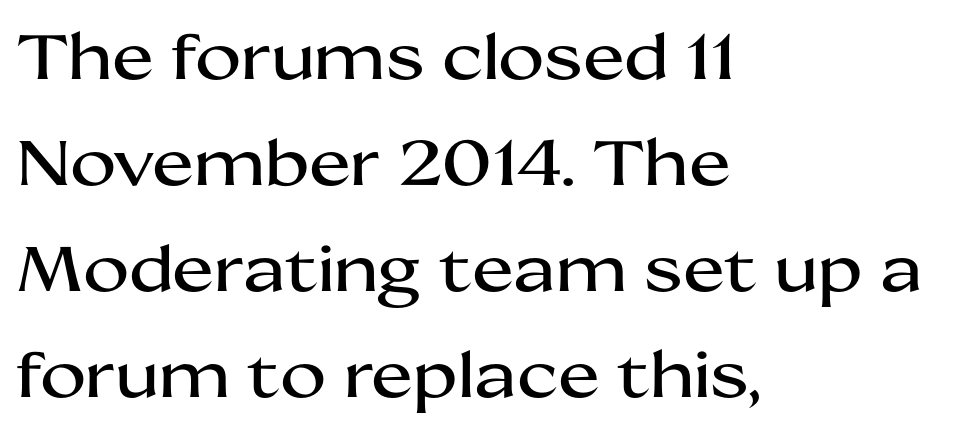
Q: Is the text italic (slanted)? A: No, it is upright.
Q: Is the text underlined? A: No.
Q: How is the paragraph aligned? A: Left-aligned.
Q: Is the spacing between letters normal or unusually wide? A: Normal.
Q: Is the spacing between lines tight, normal or loose? A: Normal.
Q: Width (condensed, normal, or wide)? A: Wide.
Q: Stroke contrast? A: Medium.
Q: x-height? A: Medium.
Q: Monospaced? A: No.
